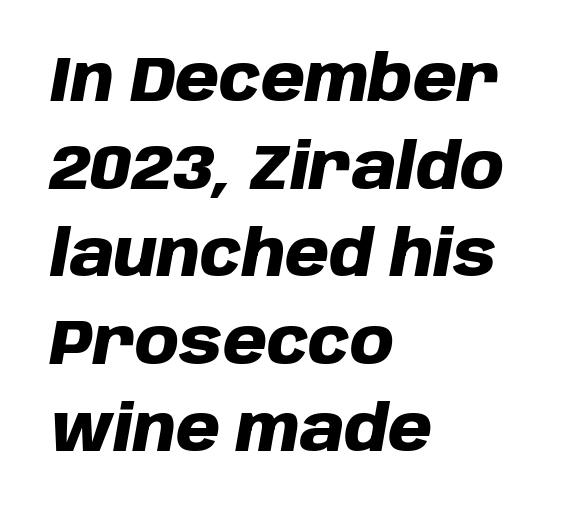
Caption: bold face, heavy strokes. Which margin do the lines hug? The left one — the right edge is uneven. Would a proofreader flag this as italicized? Yes. Normally led — the rows are evenly, conventionally spaced. A clean baseline with only descenders dipping below it. The passage shown is typed in a proportional face where columns would drift.
